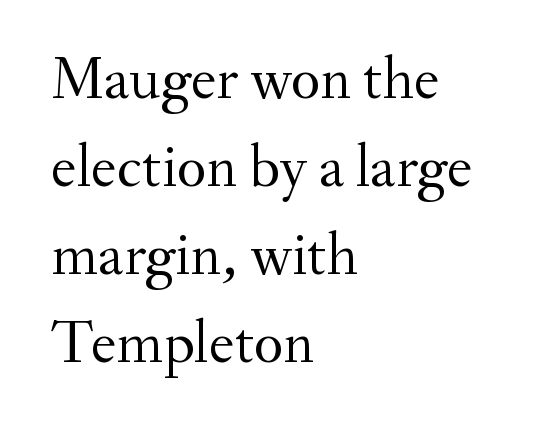
Q: Is the text bold? A: No.
Q: Is the text italic (slanted)? A: No, it is upright.
Q: Is the typeface a serif or a sans-serif typeface? A: Serif.
Q: Is the text underlined? A: No.
Q: How is the paragraph aligned? A: Left-aligned.
Q: Is the spacing between letters normal or unusually wide? A: Normal.
Q: Is the spacing between lines tight, normal or loose? A: Normal.
Q: Width (condensed, normal, or wide)? A: Normal.
Q: Stroke contrast? A: Medium.
Q: x-height? A: Small.
Q: Monospaced? A: No.
